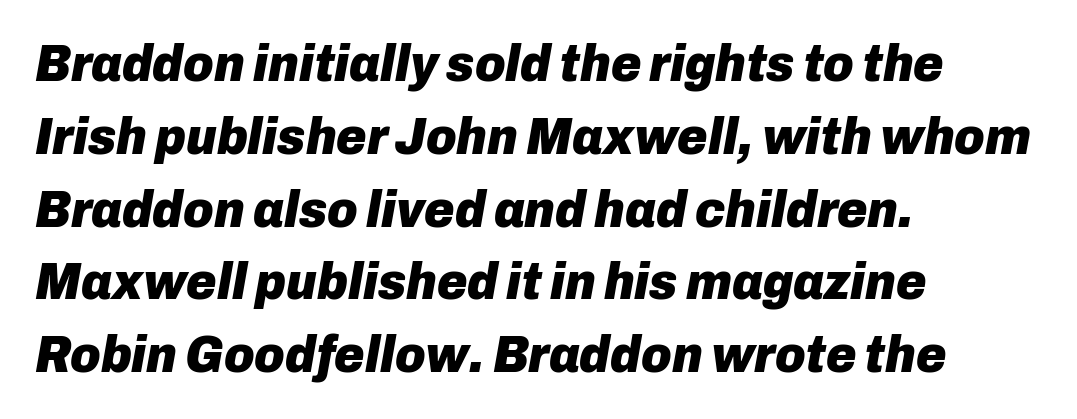
Beneath every word, the page is bare. The tracking reads as untouched default to a designer's eye. The setting favours the left margin, as ordinary paragraphs usually do. A typesetter would call this proportional, since set widths differ per character. Posture: slanted.
